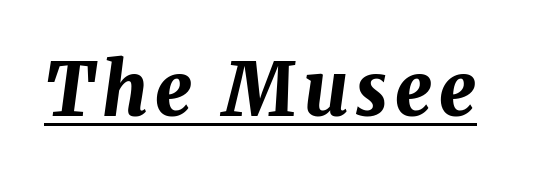
Q: Is the text bold? A: Yes.
Q: Is the text italic (slanted)? A: Yes, it leans right by about 8 degrees.
Q: Is the text underlined? A: Yes.
Q: Width (condensed, normal, or wide)? A: Normal.
Q: Stroke contrast? A: Medium.
Q: x-height? A: Medium.
Q: Monospaced? A: No.
